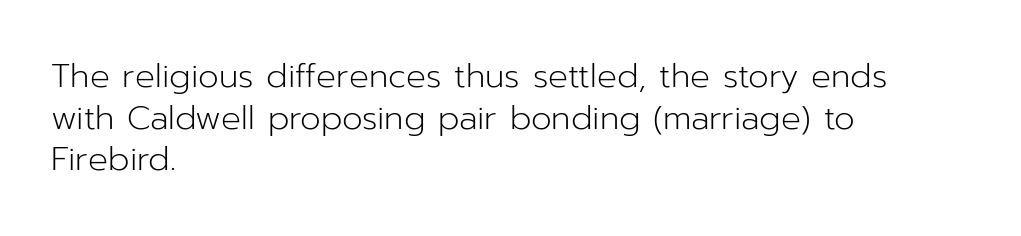
{"serif": "no", "italic": "no", "bold": "no", "weight": "light", "width": "normal", "stroke_contrast": "low", "x_height": "medium", "monospaced": "no", "underline": "no", "align": "left", "line_spacing": "normal", "line_spacing_ratio": 1.26, "letter_spacing": "normal", "letter_spacing_em": 0.0, "glyph_px": 33}
